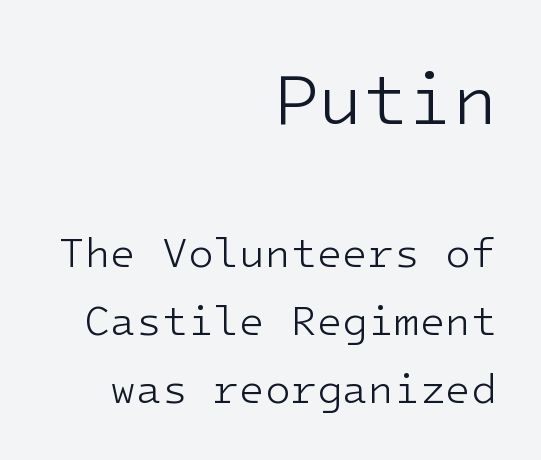
Words appear dense and cohesive because spacing is normal. Vertical stems look standard width or narrower in stroke. The font family rendered here belongs to the sans-serif group. Two sizes are in play, and the larger belongs to the first block. Upright lettering throughout.
